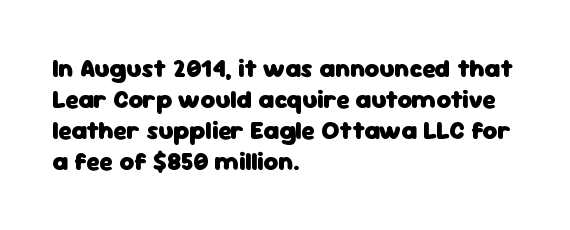
{"italic": "no", "bold": "yes", "underline": "no", "align": "left", "line_spacing_ratio": 1.24, "letter_spacing": "normal", "letter_spacing_em": 0.0, "glyph_px": 25}
